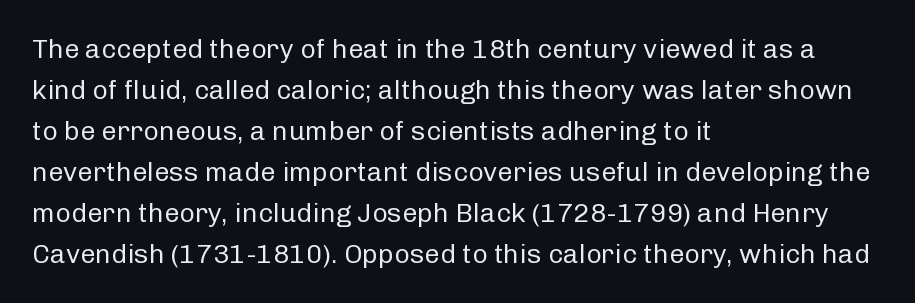
On a weight scale, this lands at 450 or below. The passage shown has conventional tracking throughout. A normal amount of white space separates one row of letters from the next. The rag falls on the right side of this text block.
